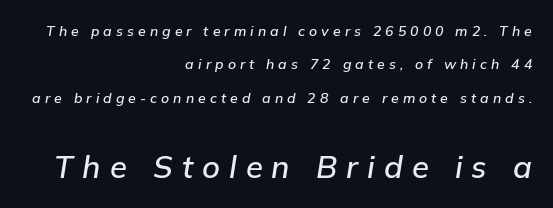
{"italic": "yes", "lean": "right", "slant_degrees": 9, "width": "normal", "stroke_contrast": "low", "x_height": "medium", "monospaced": "no", "underline": "no", "align": "right", "line_spacing": "loose", "line_spacing_ratio": 2.39, "letter_spacing": "wide", "letter_spacing_em": 0.29, "larger_block": "second", "size_ratio": 2.21, "glyph_px": 31}
